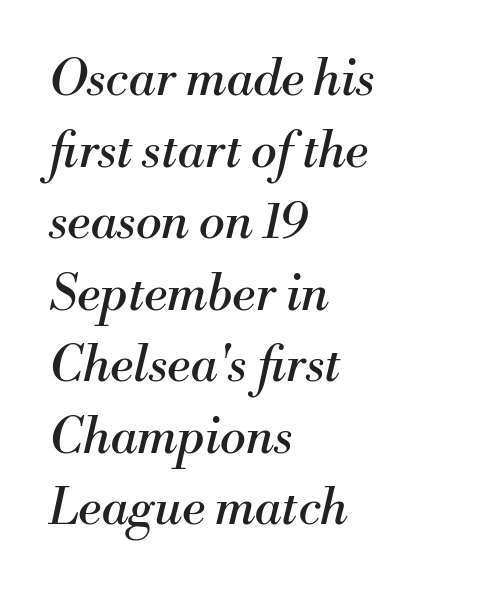
{"serif": "yes", "italic": "yes", "lean": "right", "slant_degrees": 13, "bold": "no", "weight": "regular", "width": "normal", "stroke_contrast": "medium", "x_height": "small", "monospaced": "no", "underline": "no", "align": "left", "line_spacing": "normal", "line_spacing_ratio": 1.46, "letter_spacing": "normal", "letter_spacing_em": 0.0, "glyph_px": 49}
